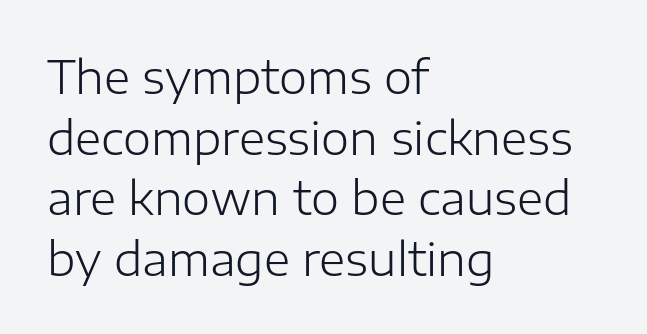
Q: Is the text bold? A: No.
Q: Is the text italic (slanted)? A: No, it is upright.
Q: Is the typeface a serif or a sans-serif typeface? A: Sans-serif.
Q: Is the text underlined? A: No.
Q: How is the paragraph aligned? A: Left-aligned.
Q: Is the spacing between letters normal or unusually wide? A: Normal.
Q: Is the spacing between lines tight, normal or loose? A: Normal.
Q: Width (condensed, normal, or wide)? A: Normal.
Q: Stroke contrast? A: Low.
Q: x-height? A: Medium.
Q: Monospaced? A: No.
